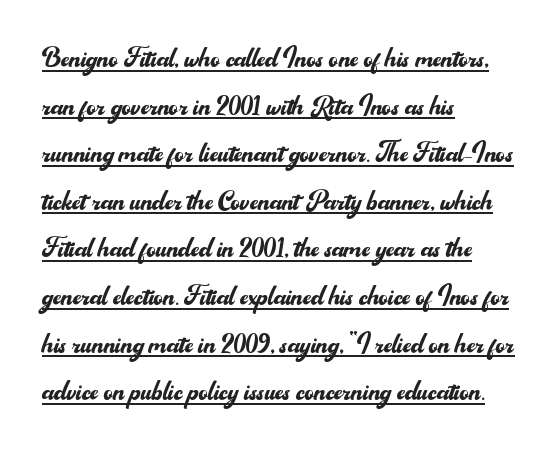
Reading down the column, the eye jumps a familiar distance to each next line. A typesetter would call this proportional, since set widths differ per character. Letter spacing: default. Is there an underline? Yes — a line sits under the letters. What kind of face is this? One without serifs — a sans.
